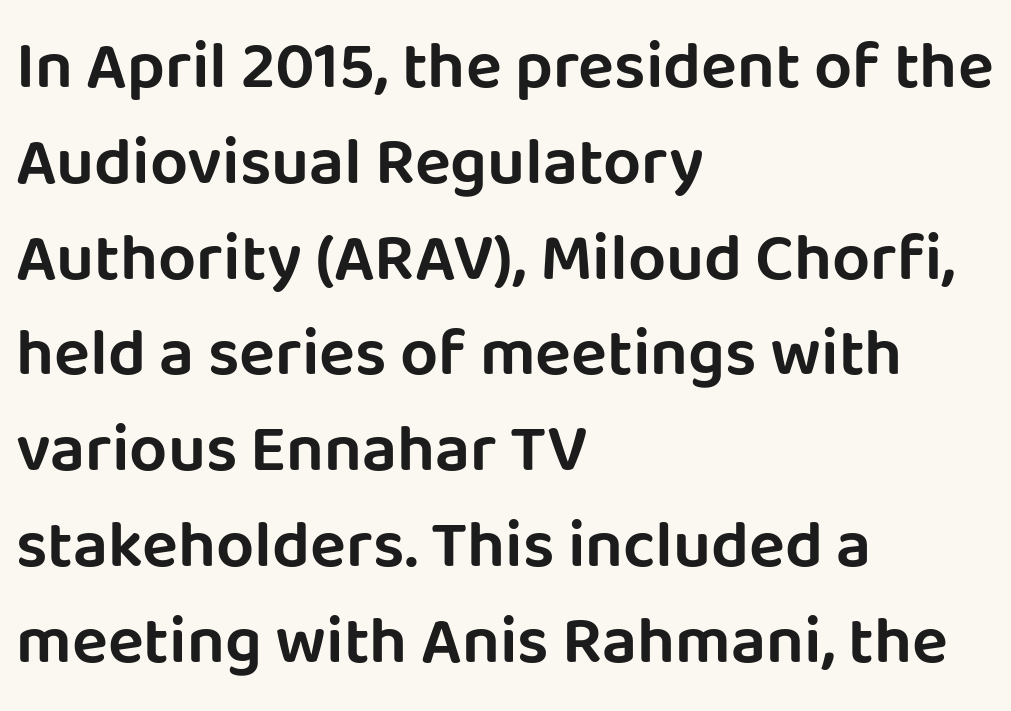
Q: Is the text italic (slanted)? A: No, it is upright.
Q: Is the typeface a serif or a sans-serif typeface? A: Sans-serif.
Q: Is the text underlined? A: No.
Q: How is the paragraph aligned? A: Left-aligned.
Q: Is the spacing between letters normal or unusually wide? A: Normal.
Q: Is the spacing between lines tight, normal or loose? A: Normal.
Q: Width (condensed, normal, or wide)? A: Normal.
Q: Stroke contrast? A: Low.
Q: x-height? A: Large.
Q: Monospaced? A: No.
